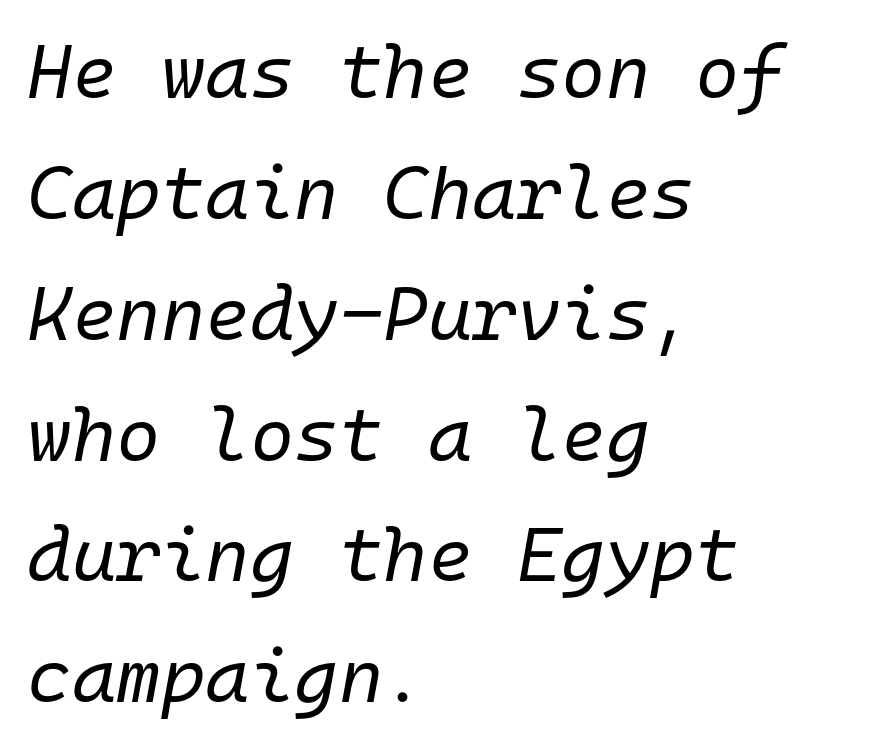
This sample uses plain, unmodified letter spacing. Weight: not bold — regular or lighter. Typeset ragged right — the left edge is the straight one. Monospaced: the letters line up in strict vertical columns. No word sits above an underline. Observe the lean: these are italic letterforms.
